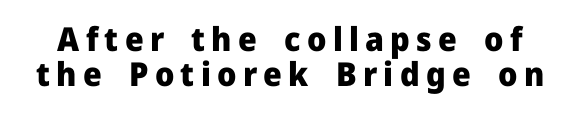
Q: Is the text bold? A: Yes.
Q: Is the text italic (slanted)? A: No, it is upright.
Q: Is the typeface a serif or a sans-serif typeface? A: Sans-serif.
Q: Is the text underlined? A: No.
Q: Is the spacing between lines tight, normal or loose? A: Tight.
Q: Width (condensed, normal, or wide)? A: Normal.
Q: Stroke contrast? A: Low.
Q: x-height? A: Medium.
Q: Monospaced? A: No.
